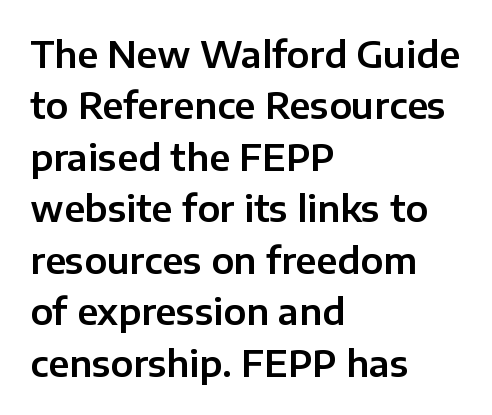
Q: Is the text italic (slanted)? A: No, it is upright.
Q: Is the typeface a serif or a sans-serif typeface? A: Sans-serif.
Q: Is the text underlined? A: No.
Q: How is the paragraph aligned? A: Left-aligned.
Q: Is the spacing between letters normal or unusually wide? A: Normal.
Q: Is the spacing between lines tight, normal or loose? A: Normal.
Q: Width (condensed, normal, or wide)? A: Normal.
Q: Stroke contrast? A: Low.
Q: x-height? A: Medium.
Q: Monospaced? A: No.
